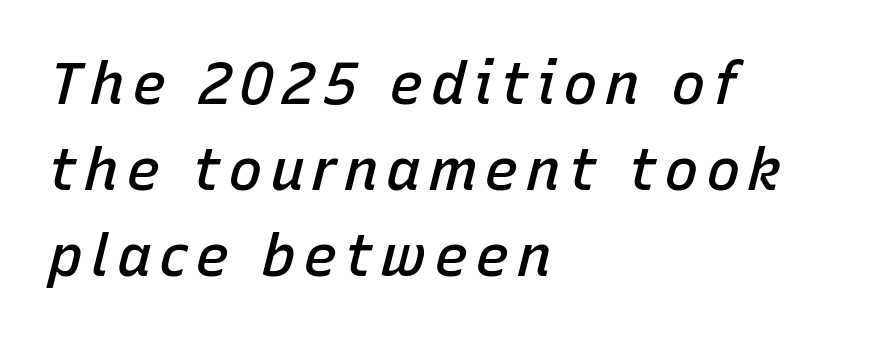
Compared with typical paragraphs, the rows here are spaced about the same. Slightly chunky letters — semibold, I'd say, not full bold. This sample has the flowing, uneven cadence of proportional lettering. Quick note: italic. Type without underlining. The lines are quadded left.
